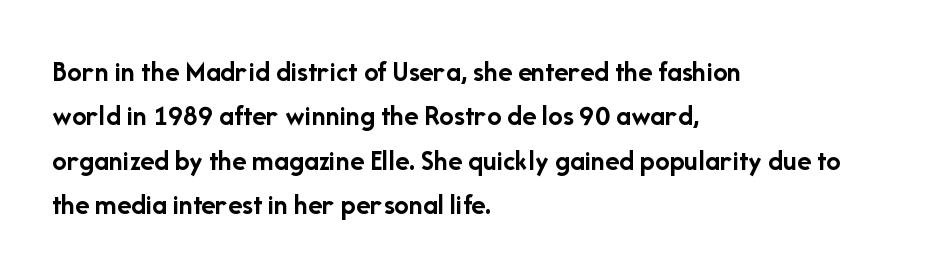
Q: Is the text bold? A: Yes.
Q: Is the text italic (slanted)? A: No, it is upright.
Q: Is the typeface a serif or a sans-serif typeface? A: Sans-serif.
Q: Is the text underlined? A: No.
Q: How is the paragraph aligned? A: Left-aligned.
Q: Is the spacing between letters normal or unusually wide? A: Normal.
Q: Is the spacing between lines tight, normal or loose? A: Normal.
Q: Width (condensed, normal, or wide)? A: Normal.
Q: Stroke contrast? A: Low.
Q: x-height? A: Medium.
Q: Monospaced? A: No.
